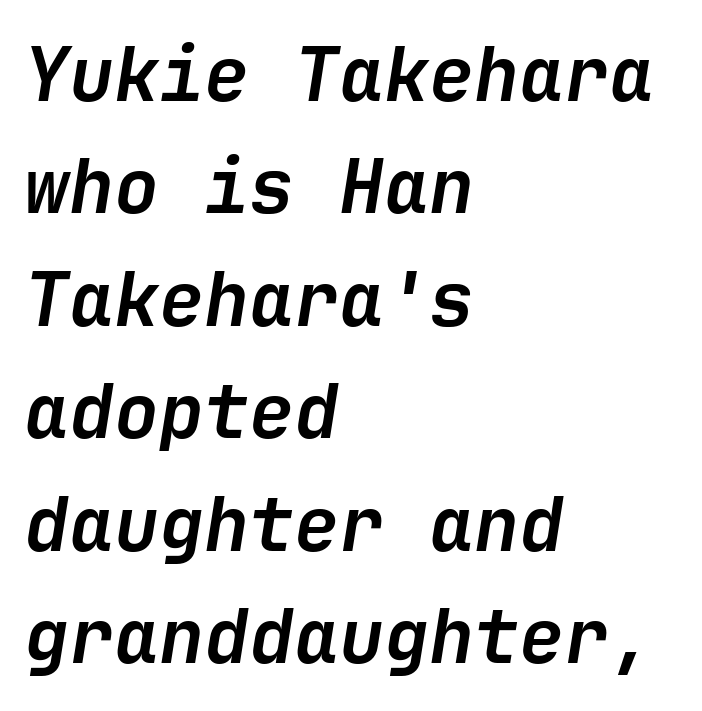
{"italic": "yes", "lean": "right", "slant_degrees": 9, "bold": "yes", "weight": "semibold", "width": "normal", "stroke_contrast": "low", "x_height": "medium", "underline": "no", "align": "left", "line_spacing": "normal", "line_spacing_ratio": 1.5, "letter_spacing": "normal", "letter_spacing_em": 0.0, "glyph_px": 75}
